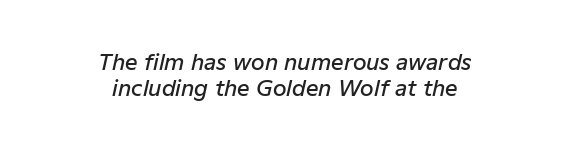
The axis of the letterforms is tilted away from vertical. There is no visible air inserted between adjacent glyphs. Glance below the letters and you will spot only blank space. Every row of glyphs is offset so its center matches the block's center. These lines carry some extra weight — a demibold, not a full bold.
